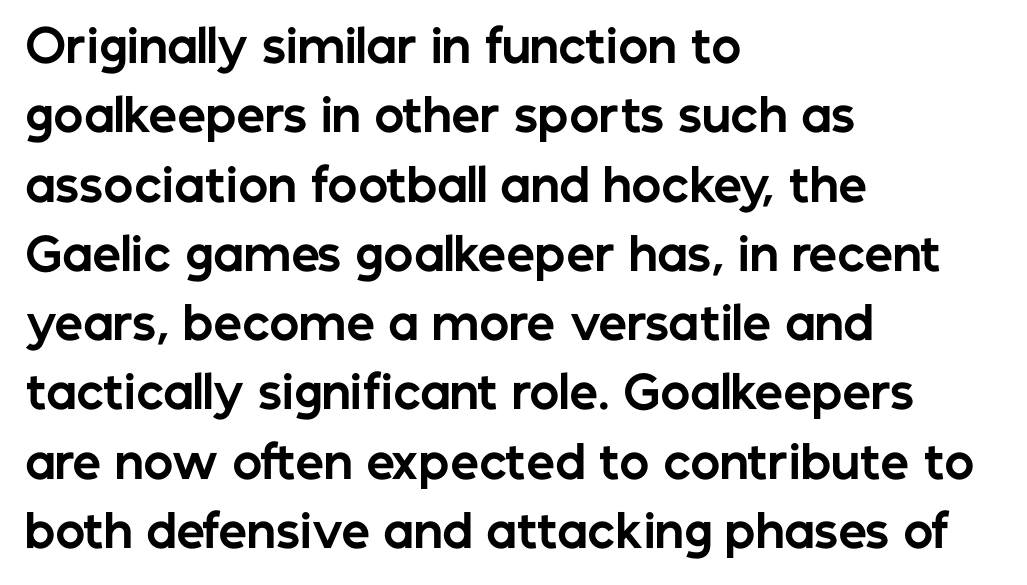
{"serif": "no", "italic": "no", "bold": "yes", "weight": "bold", "width": "normal", "stroke_contrast": "low", "x_height": "medium", "monospaced": "no", "underline": "no", "align": "left", "line_spacing": "normal", "line_spacing_ratio": 1.54, "letter_spacing": "normal", "letter_spacing_em": 0.0, "glyph_px": 45}
